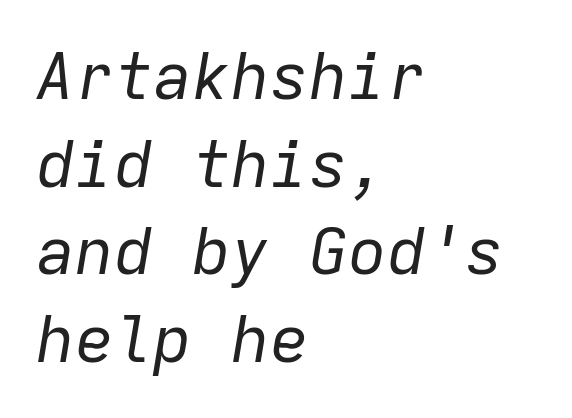
Q: Is the text bold? A: No.
Q: Is the text italic (slanted)? A: Yes, it leans right by about 9 degrees.
Q: Is the text underlined? A: No.
Q: How is the paragraph aligned? A: Left-aligned.
Q: Is the spacing between letters normal or unusually wide? A: Normal.
Q: Is the spacing between lines tight, normal or loose? A: Normal.
Q: Width (condensed, normal, or wide)? A: Normal.
Q: Stroke contrast? A: Low.
Q: x-height? A: Medium.
Q: Monospaced? A: Yes.
